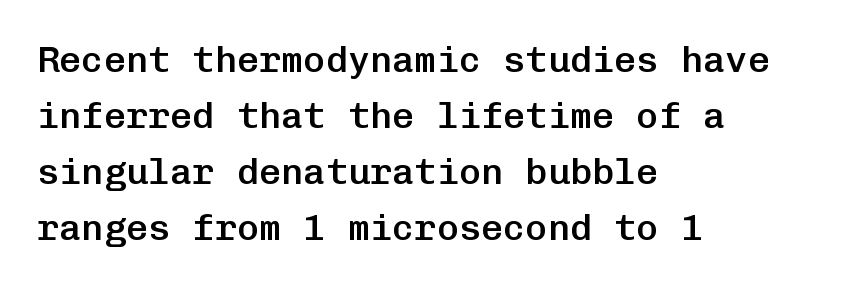
Q: Is the text bold? A: Semi-bold.
Q: Is the text italic (slanted)? A: No, it is upright.
Q: Is the typeface a serif or a sans-serif typeface? A: Sans-serif.
Q: Is the text underlined? A: No.
Q: How is the paragraph aligned? A: Left-aligned.
Q: Is the spacing between letters normal or unusually wide? A: Normal.
Q: Is the spacing between lines tight, normal or loose? A: Normal.
Q: Width (condensed, normal, or wide)? A: Normal.
Q: Stroke contrast? A: Low.
Q: x-height? A: Medium.
Q: Monospaced? A: Yes.
